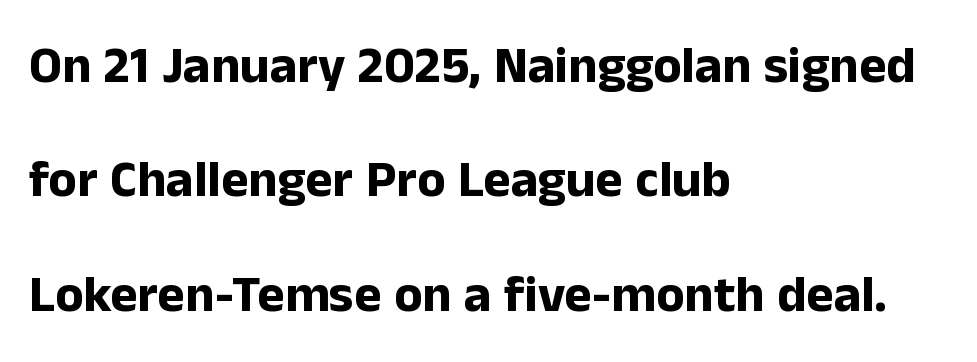
The image shows 52 px bold sans-serif type, upright; set left-aligned, loose line spacing (2.2x), normal letter spacing, not underlined; low stroke contrast and a medium x-height.
